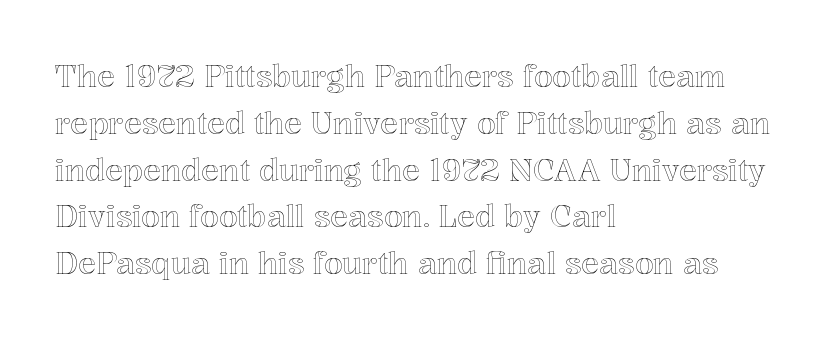
You could not count columns in this text — the font is proportionally spaced. Horizontal alignment here is leftward, the default for most running prose. Inter-character spacing is left at the font's built-in metrics. Vertical strokes here are truly vertical. The vertical gap from one line to the next is medium.
